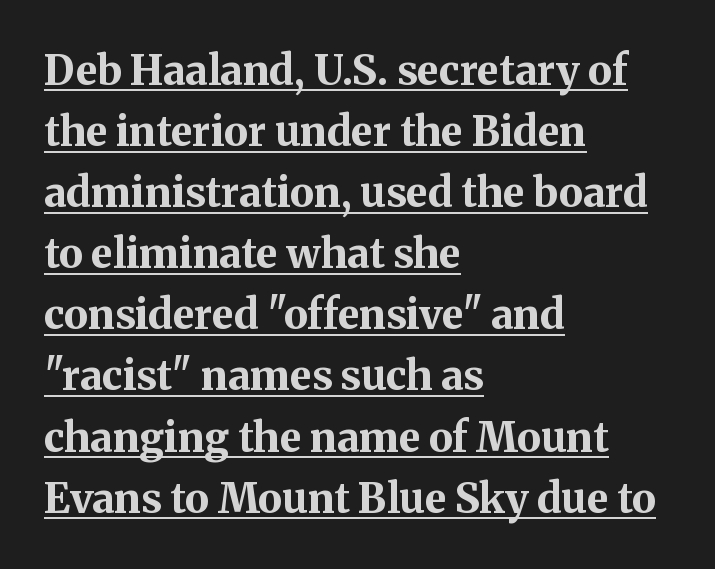
The face used here is proportionally spaced, like ordinary book or web type. Heft: maximum for text — a bold. In terms of letterform style, serifs are clearly present. The paragraph has a hard left edge and a soft right edge. A typesetter would call this zero additional tracking. Quick note: interline space is typical.
